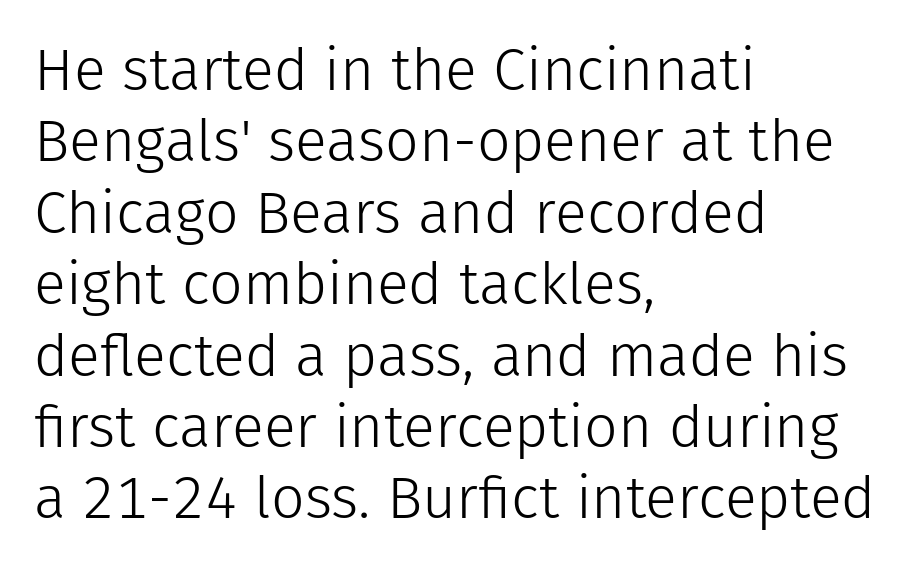
The image shows 59 px light sans-serif type, upright; set left-aligned, line spacing 1.21x, normal letter spacing, not underlined; low stroke contrast and a medium x-height.
